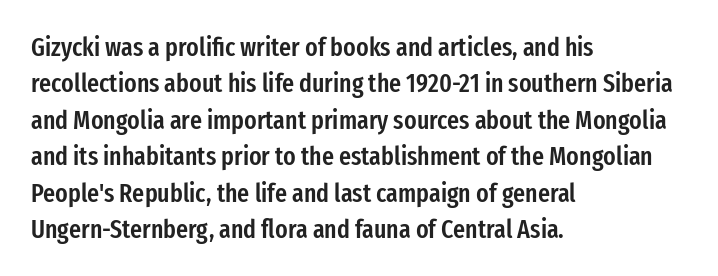
{"italic": "no", "bold": "semi", "underline": "no", "align": "left", "line_spacing": "normal", "line_spacing_ratio": 1.4, "letter_spacing": "normal", "letter_spacing_em": 0.0, "glyph_px": 26}
